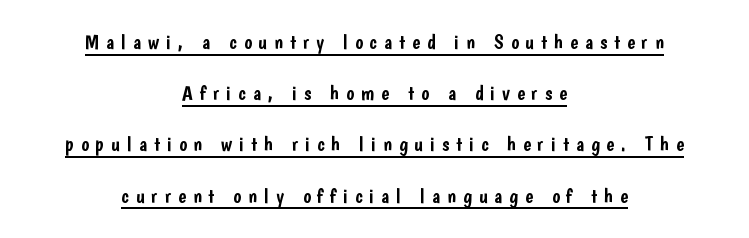
The image shows 21 px text type, upright; set centered, loose line spacing (2.44x), unusually wide letter spacing (+0.33 em), underlined.
